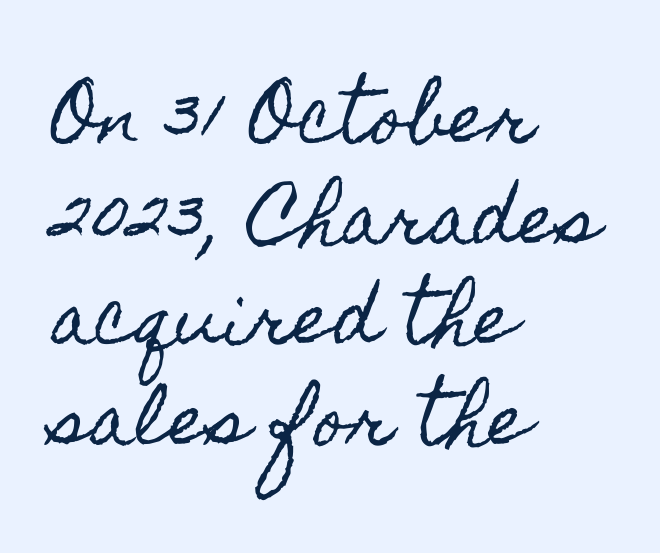
{"width": "condensed", "x_height": "small", "monospaced": "no", "underline": "no", "align": "left", "line_spacing": "normal", "line_spacing_ratio": 1.48, "letter_spacing": "normal", "letter_spacing_em": 0.0, "glyph_px": 68}
